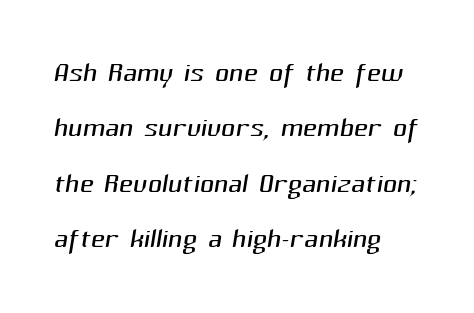
{"serif": "no", "bold": "no", "weight": "light", "width": "normal", "stroke_contrast": "medium", "x_height": "medium", "monospaced": "no", "underline": "no", "align": "left", "line_spacing": "normal", "line_spacing_ratio": 1.42, "letter_spacing": "normal", "letter_spacing_em": 0.0, "glyph_px": 39}
